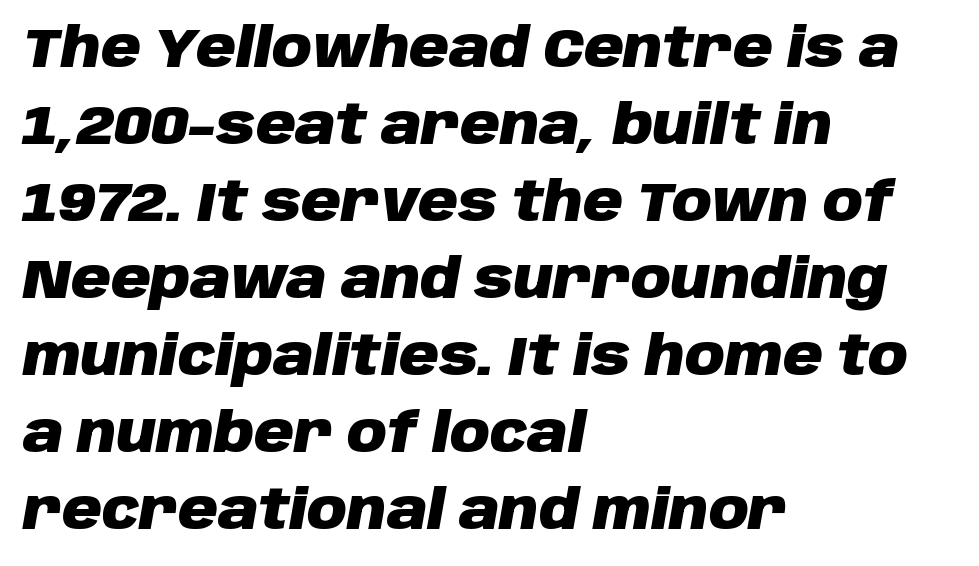
Each glyph is drawn with heavy, bold strokes. Varying glyph widths throughout — classic text-font behaviour. Leading matches the norm, producing a regular column. The foot of each line stays bare and open. If you drew a line through each stem, it would be angled.
